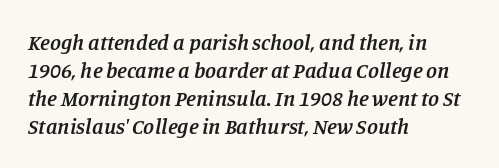
Has an underline been added? It has not. Reading down the column, the eye jumps a familiar distance to each next line. Layout note: lines flush left. In terms of letterspacing, this is plain default setting. Firm but not heavy-handed strokes: this text is semibold.
